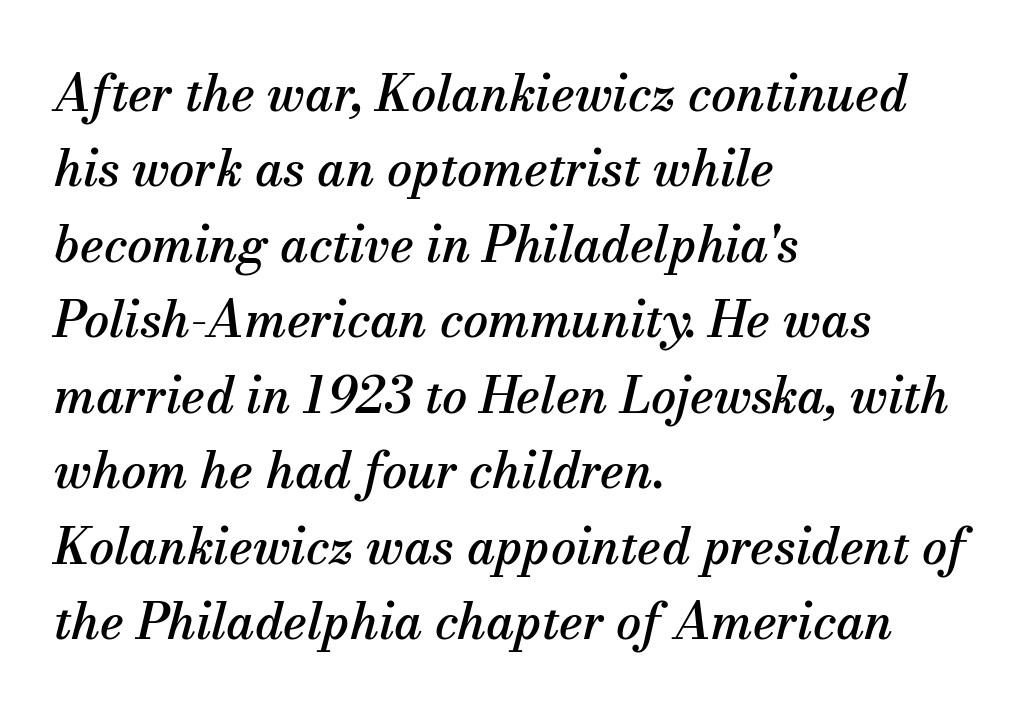
Looks like regular typesetting: each glyph gets only the width it needs. Line starts are locked; line ends wander. The space between consecutive lines is moderate. Is the letter spacing exaggerated? No — it looks like the ordinary default.
